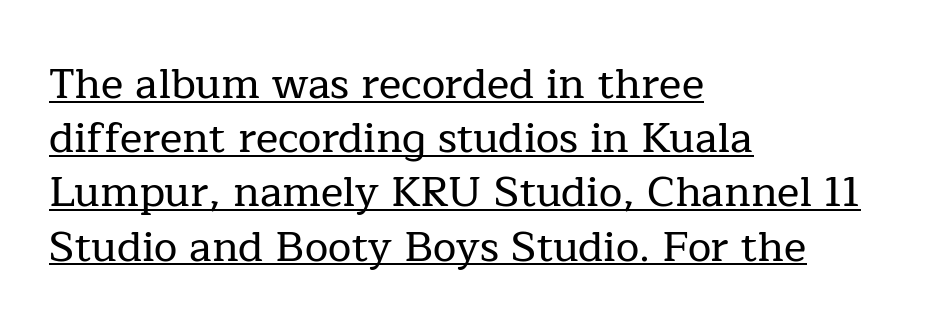
Q: Is the text italic (slanted)? A: No, it is upright.
Q: Is the typeface a serif or a sans-serif typeface? A: Serif.
Q: Is the text underlined? A: Yes.
Q: How is the paragraph aligned? A: Left-aligned.
Q: Is the spacing between letters normal or unusually wide? A: Normal.
Q: Is the spacing between lines tight, normal or loose? A: Normal.
Q: Width (condensed, normal, or wide)? A: Normal.
Q: Stroke contrast? A: Low.
Q: x-height? A: Medium.
Q: Monospaced? A: No.
